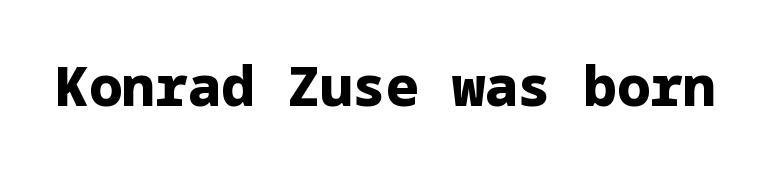
The image shows 55 px heavy sans-serif type, upright; set normal letter spacing, not underlined; low stroke contrast and a medium x-height.
